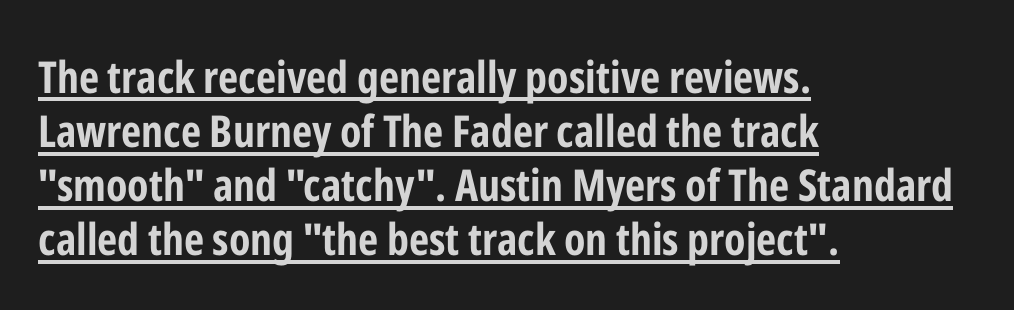
Q: Is the text bold? A: Yes.
Q: Is the text italic (slanted)? A: No, it is upright.
Q: Is the typeface a serif or a sans-serif typeface? A: Sans-serif.
Q: Is the text underlined? A: Yes.
Q: How is the paragraph aligned? A: Left-aligned.
Q: Is the spacing between letters normal or unusually wide? A: Normal.
Q: Width (condensed, normal, or wide)? A: Condensed.
Q: Stroke contrast? A: Low.
Q: x-height? A: Medium.
Q: Monospaced? A: No.
